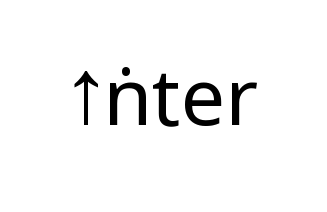
{"serif": "no", "italic": "no", "bold": "no", "weight": "regular", "width": "condensed", "stroke_contrast": "low", "x_height": "large", "monospaced": "no", "underline": "no", "letter_spacing": "normal", "letter_spacing_em": 0.0, "glyph_px": 79}
